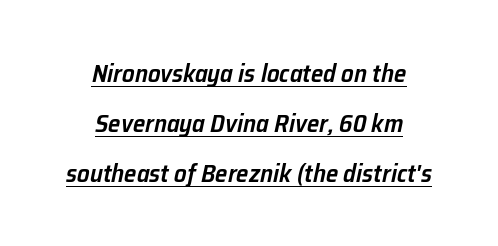
Q: Is the text bold? A: Semi-bold.
Q: Is the text italic (slanted)? A: Yes, it leans right by about 12 degrees.
Q: Is the text underlined? A: Yes.
Q: How is the paragraph aligned? A: Centered.
Q: Is the spacing between letters normal or unusually wide? A: Normal.
Q: Is the spacing between lines tight, normal or loose? A: Loose.
